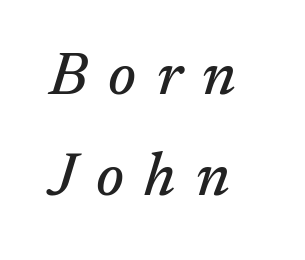
Q: Is the text italic (slanted)? A: Yes, it leans right by about 17 degrees.
Q: Is the typeface a serif or a sans-serif typeface? A: Serif.
Q: Is the text underlined? A: No.
Q: How is the paragraph aligned? A: Left-aligned.
Q: Is the spacing between letters normal or unusually wide? A: Unusually wide.
Q: Is the spacing between lines tight, normal or loose? A: Normal.
Q: Width (condensed, normal, or wide)? A: Normal.
Q: Stroke contrast? A: Medium.
Q: x-height? A: Medium.
Q: Monospaced? A: No.
